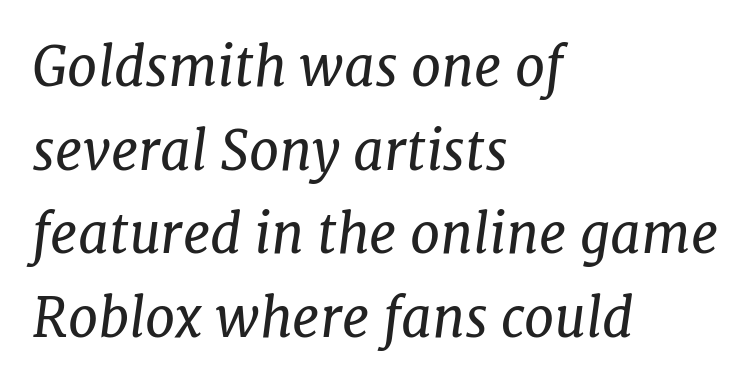
The gaps between neighbouring characters are ordinary and unremarkable. This rendering uses left alignment, leaving the right contour irregular. The font sits on the lighter half of the weight spectrum, regular included. Unmarked baselines from the first word to the last.
